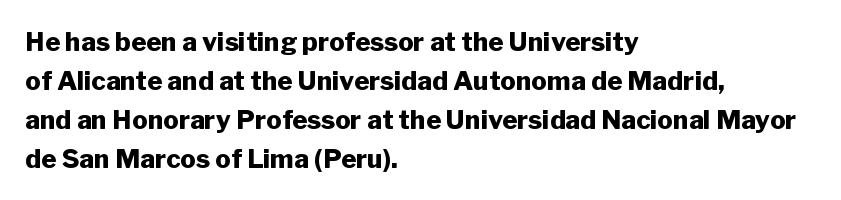
{"italic": "no", "bold": "yes", "underline": "no", "align": "left", "line_spacing": "normal", "line_spacing_ratio": 1.5, "letter_spacing": "normal", "letter_spacing_em": 0.0, "glyph_px": 26}
